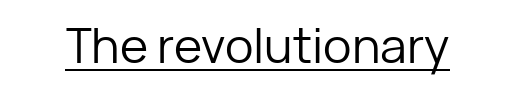
Q: Is the text bold? A: No.
Q: Is the text italic (slanted)? A: No, it is upright.
Q: Is the typeface a serif or a sans-serif typeface? A: Sans-serif.
Q: Is the text underlined? A: Yes.
Q: Is the spacing between letters normal or unusually wide? A: Normal.
Q: Width (condensed, normal, or wide)? A: Normal.
Q: Stroke contrast? A: Low.
Q: x-height? A: Medium.
Q: Monospaced? A: No.
